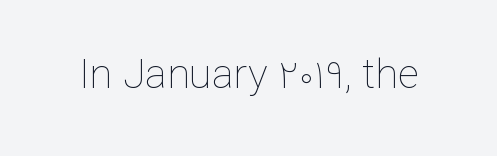
Note the varied advance widths — an 'i' is clearly narrower than an 'm'. No extra ink here — the face is not bold. This rendering leaves character spacing at its baseline value. Italic: no, the glyphs are upright roman. Bare-footed words on every line.
